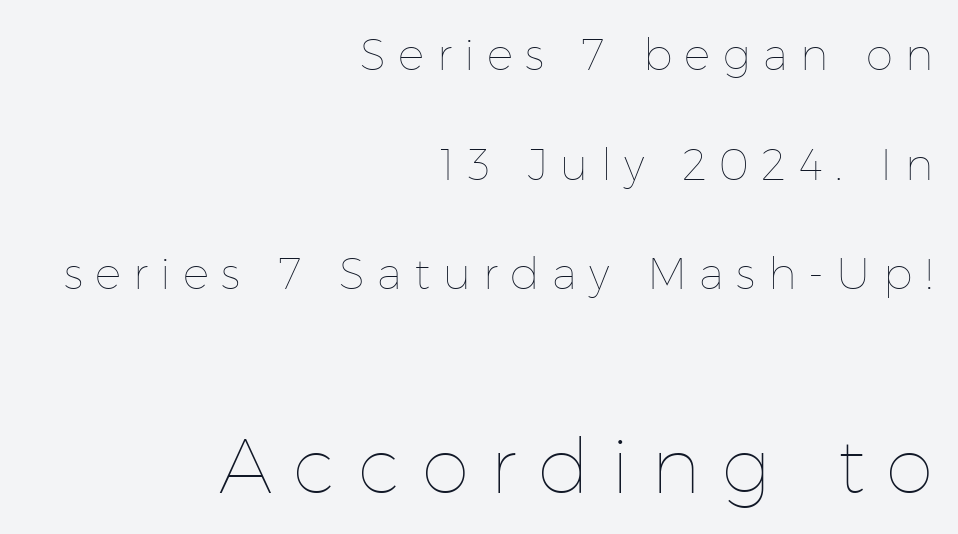
The ragged edge is on the left, which tells us the setting is flush right. The second block has been scaled up relative to the first. When letters stand straight like this, we call the style roman or upright. The gaps between neighbouring characters are conspicuously large. What's the leading like? Stretched, with rows far apart.
